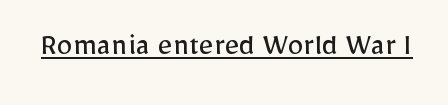
Q: Is the text bold? A: No.
Q: Is the text italic (slanted)? A: No, it is upright.
Q: Is the typeface a serif or a sans-serif typeface? A: Sans-serif.
Q: Is the text underlined? A: Yes.
Q: Is the spacing between letters normal or unusually wide? A: Normal.
Q: Width (condensed, normal, or wide)? A: Normal.
Q: Stroke contrast? A: Low.
Q: x-height? A: Medium.
Q: Monospaced? A: No.
